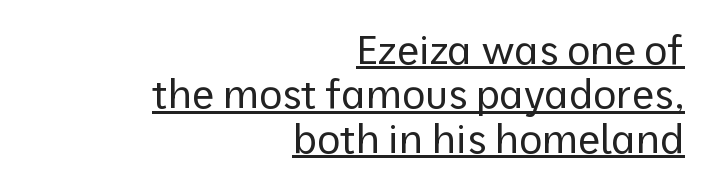
Reading down the column, the eye jumps only a short way to each next line. Stroke mass is kept to a normal reading level or below. The face used here is a sans, in the tradition of grotesques and geometrics. You could not count columns in this text — the font is proportionally spaced.
